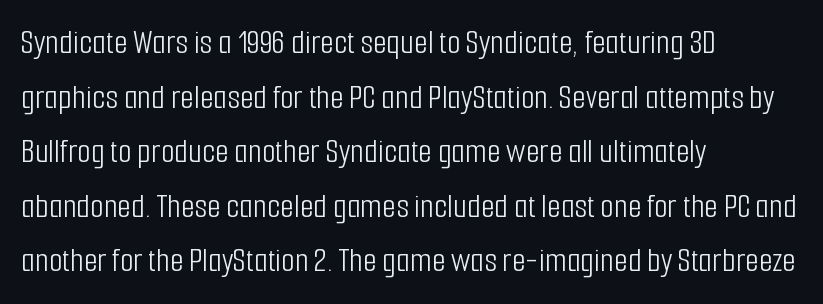
The string is rendered with underlining switched off. The lines are quadded left. The rendering keeps characters at their native spacing. Every stem runs plumb, perpendicular to the baseline. Stem width sits at or under what a default text font uses.
